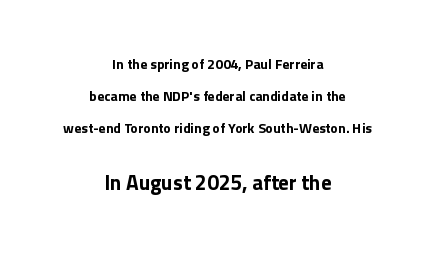
Q: Is the text bold? A: Yes.
Q: Is the text italic (slanted)? A: No, it is upright.
Q: Is the text underlined? A: No.
Q: How is the paragraph aligned? A: Centered.
Q: Is the spacing between letters normal or unusually wide? A: Normal.
Q: Is the spacing between lines tight, normal or loose? A: Loose.
Q: Which block of text is set in a larger size, the first (top) or the second (bottom)? A: The second (bottom) one.
